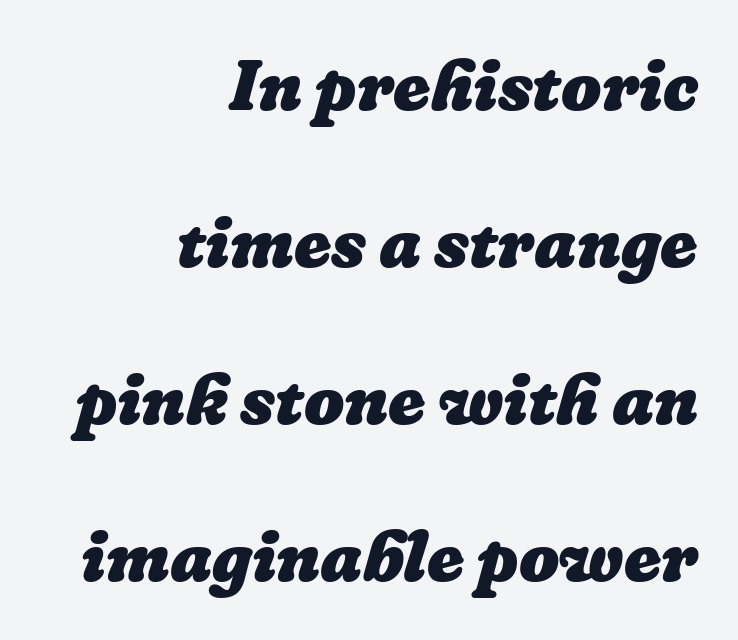
Here the designer chose a conventional face with non-uniform glyph widths. You'd pick this weight for a headline — it's a proper bold. The block of text is sparse from top to bottom, with ample space between rows. The letterforms sit shoulder to shoulder at normal distance. Decoration check: the copy has no underline.
